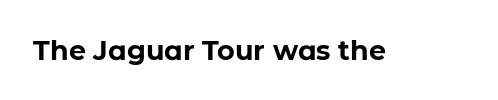
{"italic": "no", "bold": "yes", "underline": "no", "letter_spacing": "normal", "letter_spacing_em": 0.0, "glyph_px": 27}
